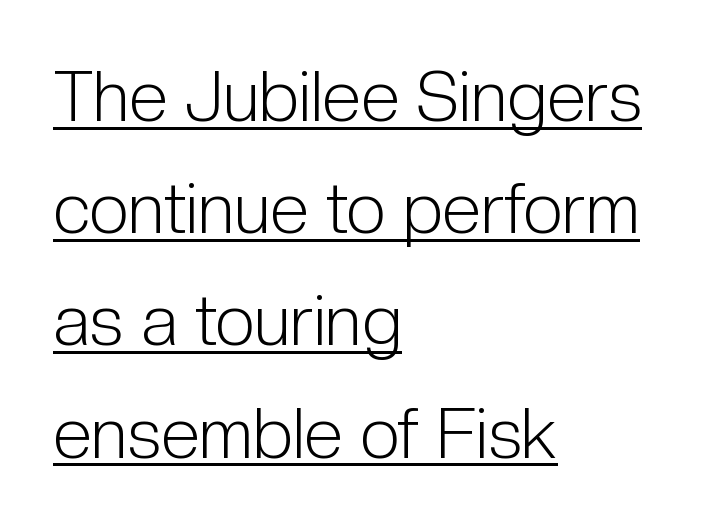
The image shows 71 px light, condensed sans-serif type, upright; set left-aligned, normal line spacing (1.58x), normal letter spacing, underlined; low stroke contrast and a medium x-height.
